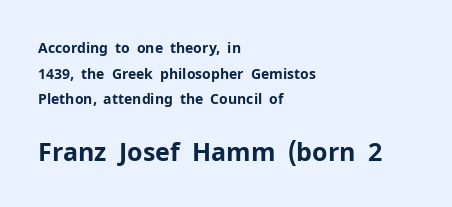
Words appear dense and cohesive because spacing is normal. Scale increases going downward across the two blocks. On the weight axis this lands at bold, roughly 700. Check under the words: just untouched page. The font's upright variant was chosen for this text.
